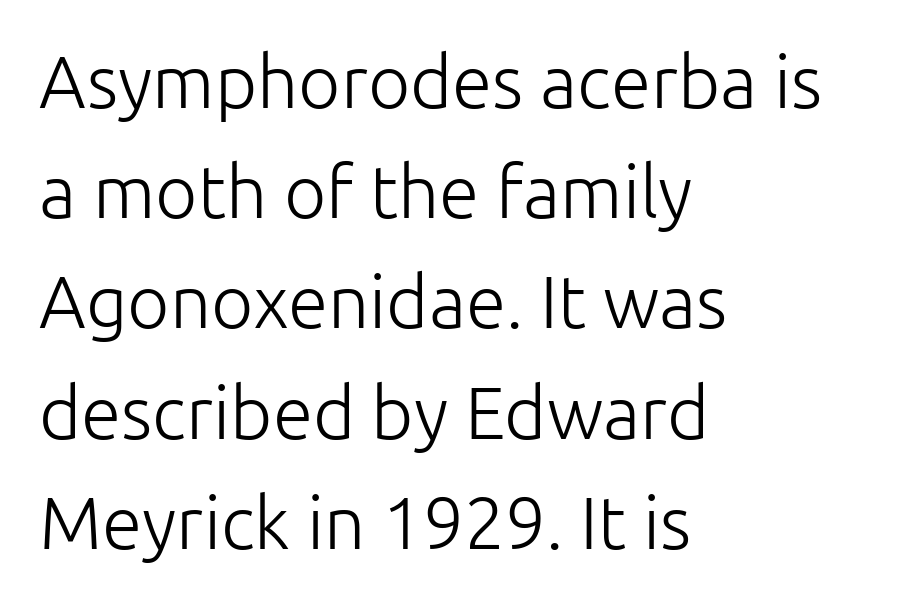
The image shows 73 px light sans-serif type, upright; set left-aligned, normal line spacing (1.51x), normal letter spacing, not underlined; low stroke contrast and a medium x-height.
